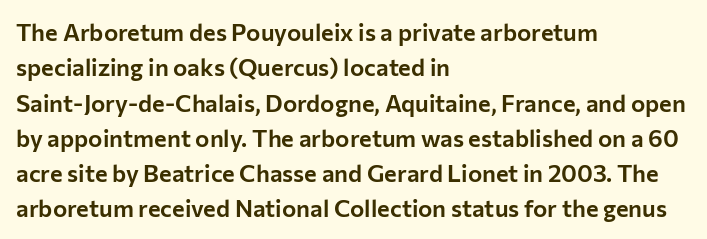
Q: Is the text italic (slanted)? A: No, it is upright.
Q: Is the text underlined? A: No.
Q: How is the paragraph aligned? A: Left-aligned.
Q: Is the spacing between letters normal or unusually wide? A: Normal.
Q: Is the spacing between lines tight, normal or loose? A: Normal.
